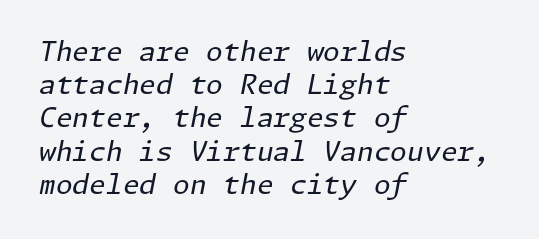
The text carries the slant typical of an italic or oblique font. Teacher's note: observe the even left margin — that is flush-left alignment. Bold? No — there's no thickening of the strokes. The foot of each line stays bare and open.
